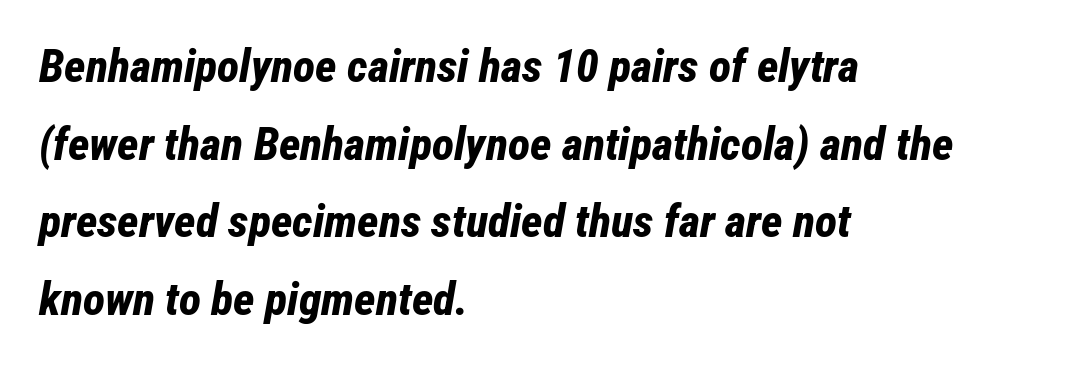
Q: Is the text bold? A: Yes.
Q: Is the text italic (slanted)? A: Yes, it leans right by about 12 degrees.
Q: Is the text underlined? A: No.
Q: How is the paragraph aligned? A: Left-aligned.
Q: Is the spacing between letters normal or unusually wide? A: Normal.
Q: Is the spacing between lines tight, normal or loose? A: Normal.
Q: Width (condensed, normal, or wide)? A: Condensed.
Q: Stroke contrast? A: Low.
Q: x-height? A: Medium.
Q: Monospaced? A: No.
